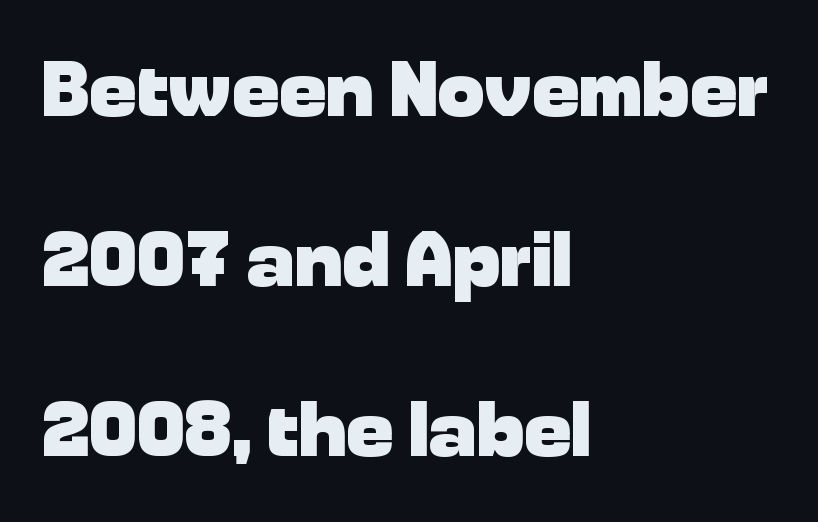
Caption: bold face, heavy strokes. Rule under the text: the space is simply empty. The letters advance in unequal steps, a hallmark of proportional type. The leading is generous, giving the passage an open texture. Typeset ragged right — the left edge is the straight one. How are the letters spaced? Ordinarily, with no added tracking.
